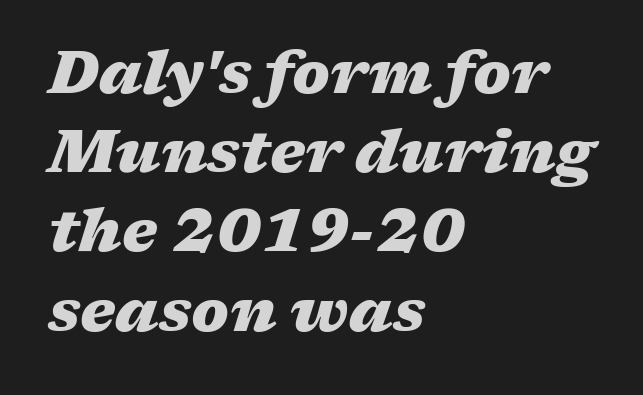
The image shows 60 px heavy, wide type, italic (leaning right); set left-aligned, normal line spacing (1.32x), normal letter spacing, not underlined; medium stroke contrast and a medium x-height.
